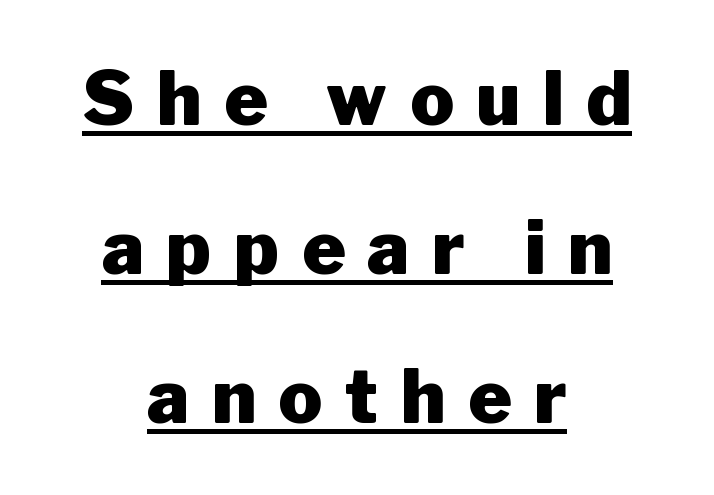
The image shows 73 px heavy sans-serif type, upright; set centered, loose line spacing (2.04x), unusually wide letter spacing (+0.31 em), underlined; low stroke contrast and a medium x-height.
